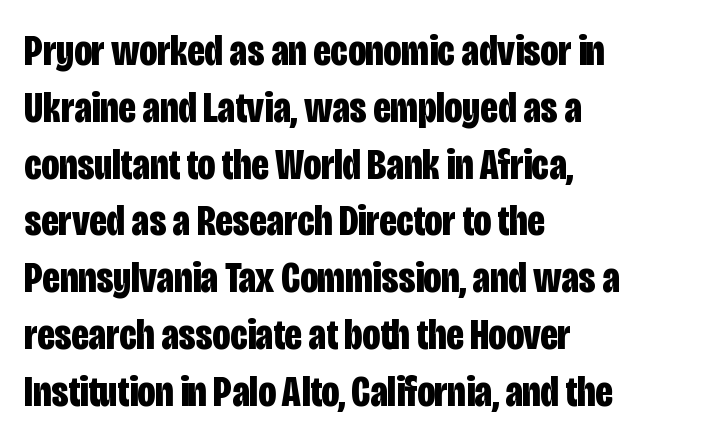
{"serif": "no", "italic": "no", "bold": "yes", "weight": "bold", "width": "condensed", "stroke_contrast": "low", "x_height": "large", "monospaced": "no", "underline": "no", "align": "left", "line_spacing": "normal", "line_spacing_ratio": 1.29, "letter_spacing": "normal", "letter_spacing_em": 0.0, "glyph_px": 44}
